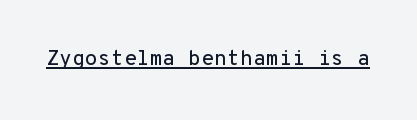
The image shows 21 px text type, upright; set normal letter spacing, underlined.
